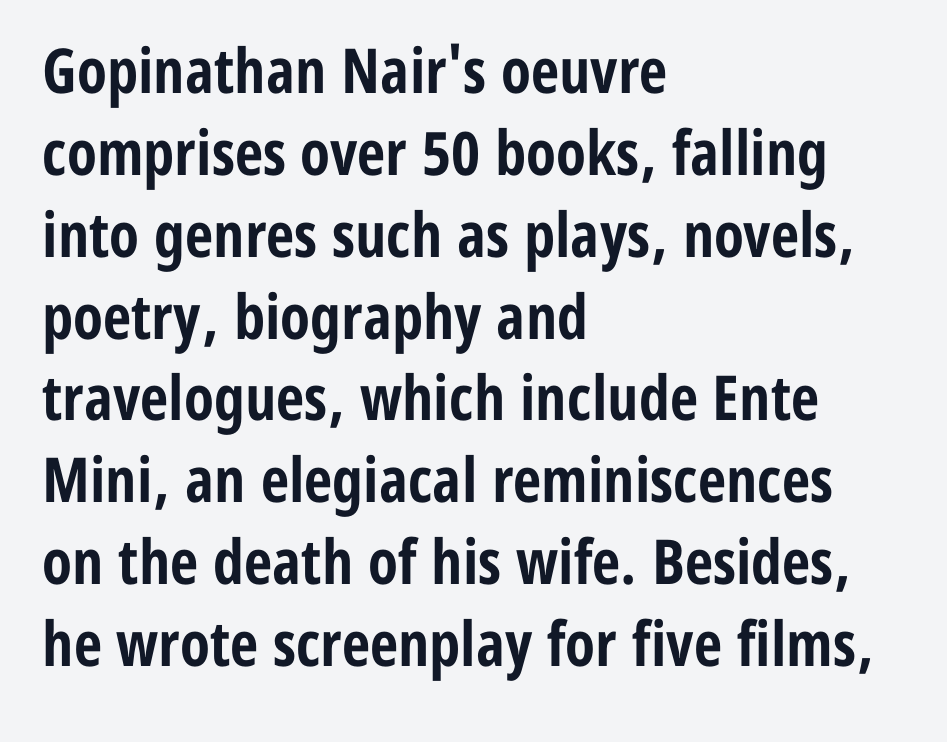
Designer's note — italics off, roman on. Tracking value appears to be zero — textbook default spacing. The passage shown is typeset with a sans-serif family. The compositor pushed each line to the left boundary. The rendering uses a bold face; every stroke is thick and dark. Whoever set this chose a conventional vertical rhythm.
